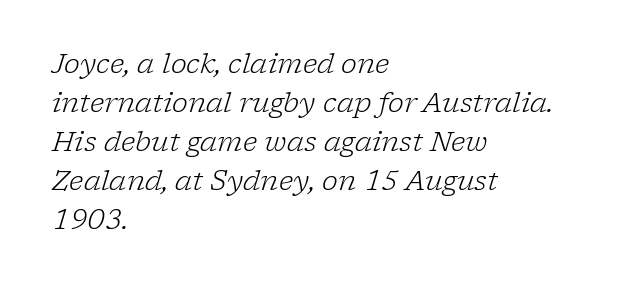
The image shows 27 px text type, italic (leaning right); set left-aligned, normal line spacing (1.44x), normal letter spacing, not underlined.
